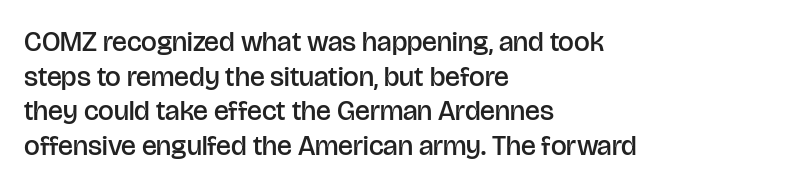
The image shows 28 px semibold sans-serif type, upright; set left-aligned, line spacing 1.24x, normal letter spacing, not underlined; low stroke contrast and a large x-height.
